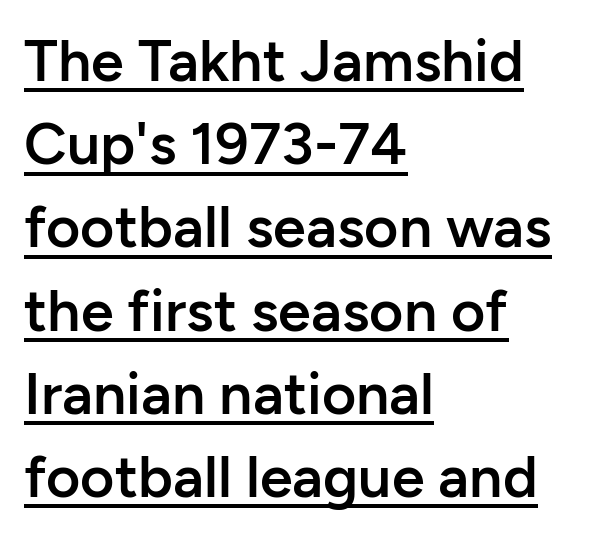
The image shows 59 px semibold sans-serif type, upright; set left-aligned, normal line spacing (1.41x), normal letter spacing, underlined; low stroke contrast and a medium x-height.
